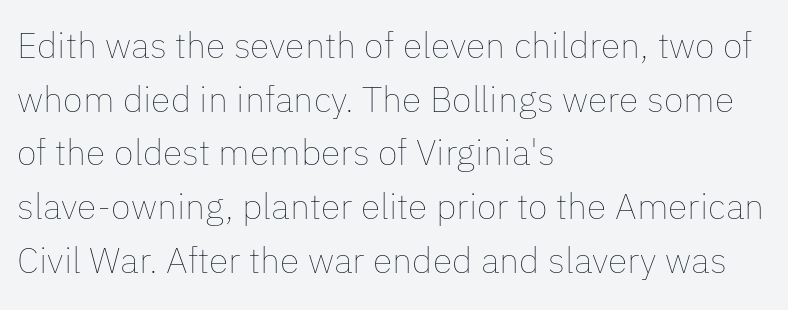
The image shows 36 px thin type, upright; set left-aligned, normal line spacing (1.49x), normal letter spacing, not underlined; low stroke contrast and a medium x-height.
